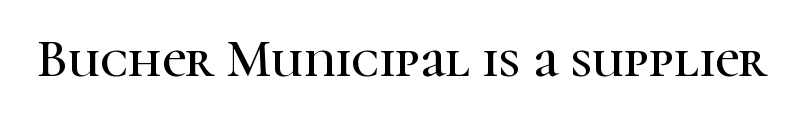
{"serif": "yes", "italic": "no", "width": "normal", "stroke_contrast": "high", "x_height": "medium", "monospaced": "no", "underline": "no", "letter_spacing": "normal", "letter_spacing_em": 0.0, "glyph_px": 53}
